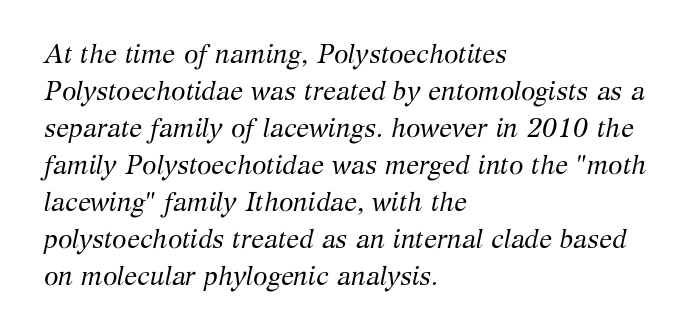
{"italic": "yes", "lean": "right", "slant_degrees": 12, "bold": "no", "underline": "no", "align": "left", "line_spacing": "normal", "line_spacing_ratio": 1.42, "letter_spacing": "normal", "letter_spacing_em": 0.0, "glyph_px": 26}
